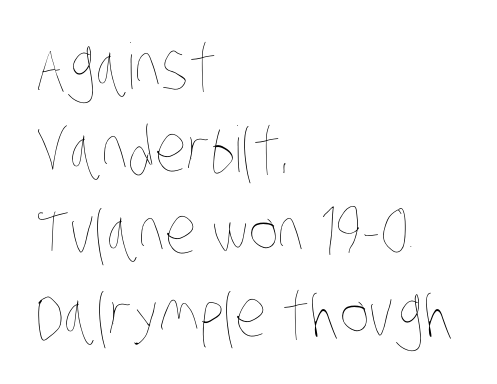
{"bold": "no", "weight": "thin", "width": "condensed", "stroke_contrast": "low", "x_height": "large", "monospaced": "no", "underline": "no", "align": "left", "line_spacing": "normal", "line_spacing_ratio": 1.31, "letter_spacing": "normal", "letter_spacing_em": 0.0, "glyph_px": 63}
